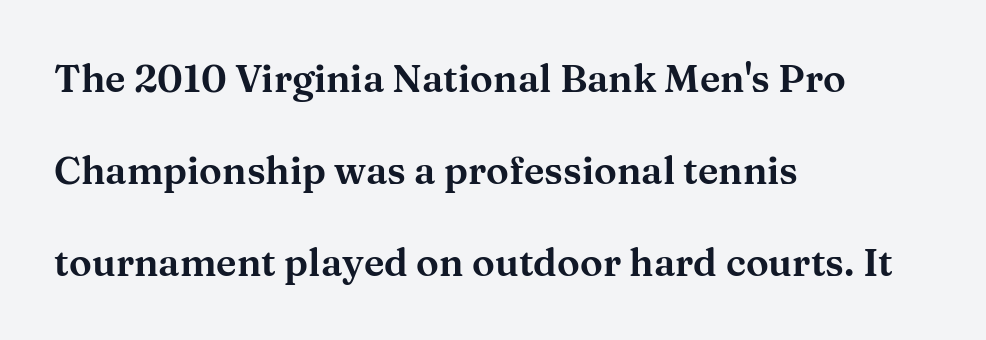
The image shows 38 px wide serif type, upright; set left-aligned, loose line spacing (2.42x), normal letter spacing, not underlined; medium stroke contrast and a medium x-height.
